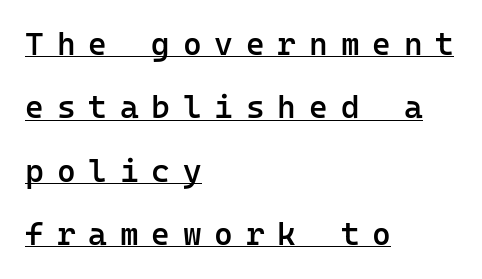
Q: Is the text bold? A: Semi-bold.
Q: Is the text italic (slanted)? A: No, it is upright.
Q: Is the typeface a serif or a sans-serif typeface? A: Sans-serif.
Q: Is the text underlined? A: Yes.
Q: How is the paragraph aligned? A: Left-aligned.
Q: Is the spacing between letters normal or unusually wide? A: Unusually wide.
Q: Is the spacing between lines tight, normal or loose? A: Loose.
Q: Width (condensed, normal, or wide)? A: Normal.
Q: Stroke contrast? A: Low.
Q: x-height? A: Medium.
Q: Monospaced? A: Yes.
